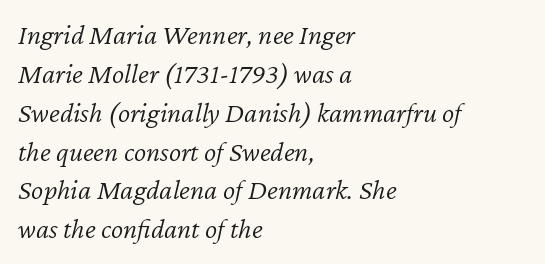
The image shows 29 px light type, italic (leaning right); set left-aligned, normal line spacing (1.34x), normal letter spacing, not underlined; low stroke contrast and a medium x-height.
